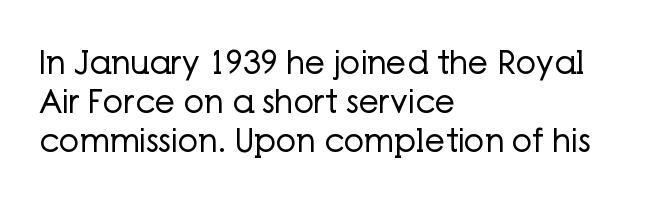
The image shows 32 px regular-weight sans-serif type, upright; set left-aligned, line spacing 1.22x, normal letter spacing, not underlined; low stroke contrast and a medium x-height.
